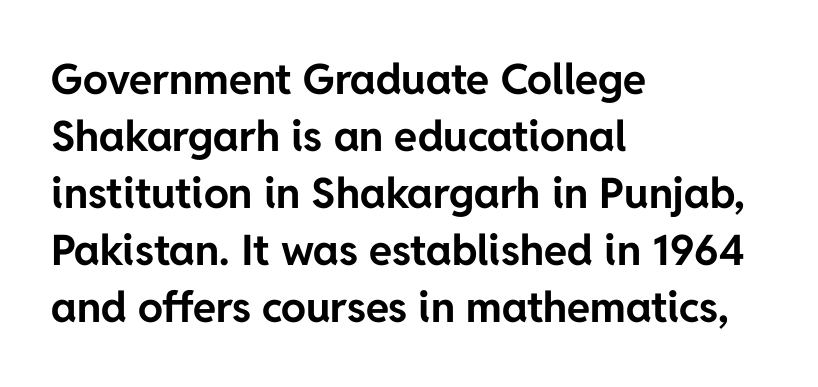
The image shows 42 px bold sans-serif type, upright; set left-aligned, normal line spacing (1.36x), normal letter spacing, not underlined; low stroke contrast and a medium x-height.
